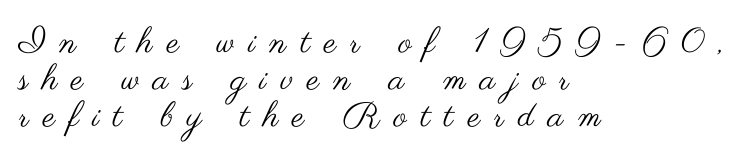
{"serif": "no", "bold": "no", "weight": "regular", "width": "wide", "stroke_contrast": "medium", "x_height": "small", "monospaced": "no", "underline": "no", "align": "left", "line_spacing": "tight", "line_spacing_ratio": 1.06, "letter_spacing": "wide", "letter_spacing_em": 0.4, "glyph_px": 35}
